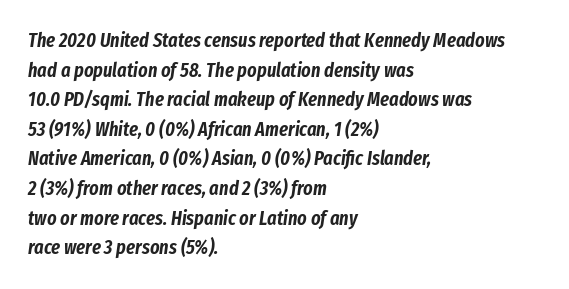
Q: Is the text italic (slanted)? A: Yes, it leans right by about 8 degrees.
Q: Is the text underlined? A: No.
Q: How is the paragraph aligned? A: Left-aligned.
Q: Is the spacing between letters normal or unusually wide? A: Normal.
Q: Is the spacing between lines tight, normal or loose? A: Normal.
